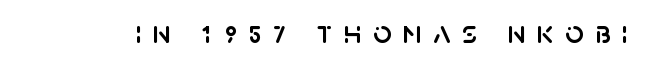
The image shows 32 px sans-serif type, upright; set unusually wide letter spacing (+0.36 em), not underlined; low stroke contrast and a large x-height.
